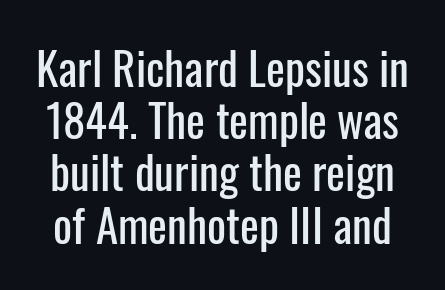
Q: Is the text italic (slanted)? A: No, it is upright.
Q: Is the typeface a serif or a sans-serif typeface? A: Sans-serif.
Q: Is the text underlined? A: No.
Q: Is the spacing between letters normal or unusually wide? A: Normal.
Q: Width (condensed, normal, or wide)? A: Condensed.
Q: Stroke contrast? A: Low.
Q: x-height? A: Medium.
Q: Monospaced? A: No.
